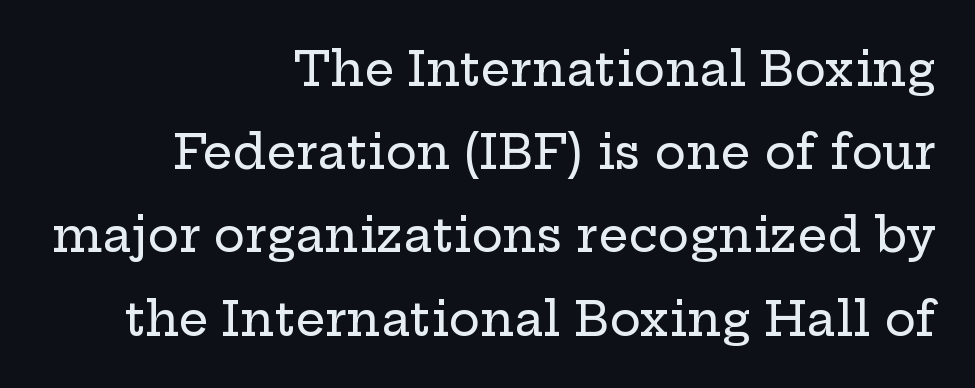
Does extra space separate the letters? No, they use regular spacing. Line ends are locked; line starts wander. The designer went with a serif here, giving each stem small feet. It's the straight-up-and-down kind of type. Words float on clear page, feet unadorned. The rendering uses natural spacing where letterforms have individual widths.
